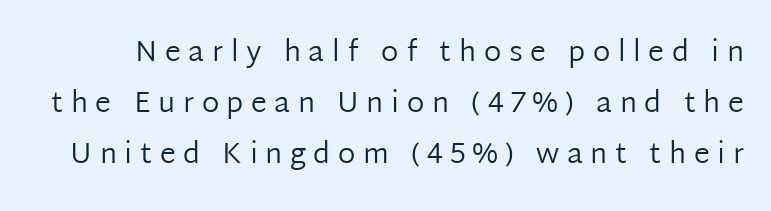
The image shows 29 px regular-weight sans-serif type, upright; set line spacing 1.76x, unusually wide letter spacing (+0.26 em), not underlined; low stroke contrast and a medium x-height.
